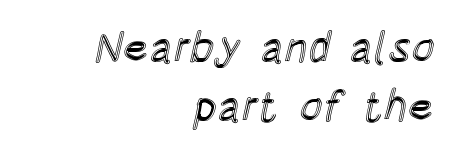
The image shows 43 px condensed type; set right-aligned, normal line spacing (1.37x), normal letter spacing, not underlined; a large x-height.
